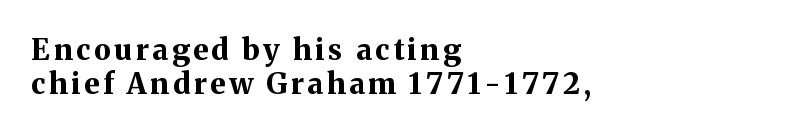
{"serif": "yes", "italic": "no", "bold": "yes", "weight": "bold", "width": "normal", "stroke_contrast": "medium", "x_height": "medium", "monospaced": "no", "underline": "no", "align": "left", "line_spacing_ratio": 1.17, "glyph_px": 29}
